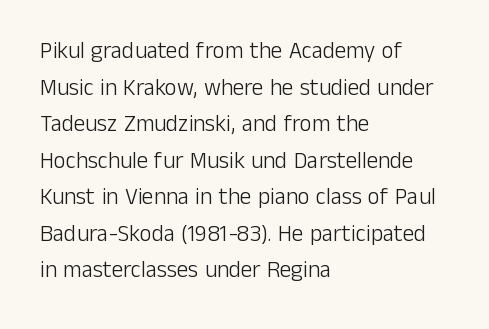
{"italic": "no", "bold": "no", "underline": "no", "align": "left", "line_spacing": "normal", "line_spacing_ratio": 1.59, "letter_spacing": "normal", "letter_spacing_em": 0.0, "glyph_px": 23}
